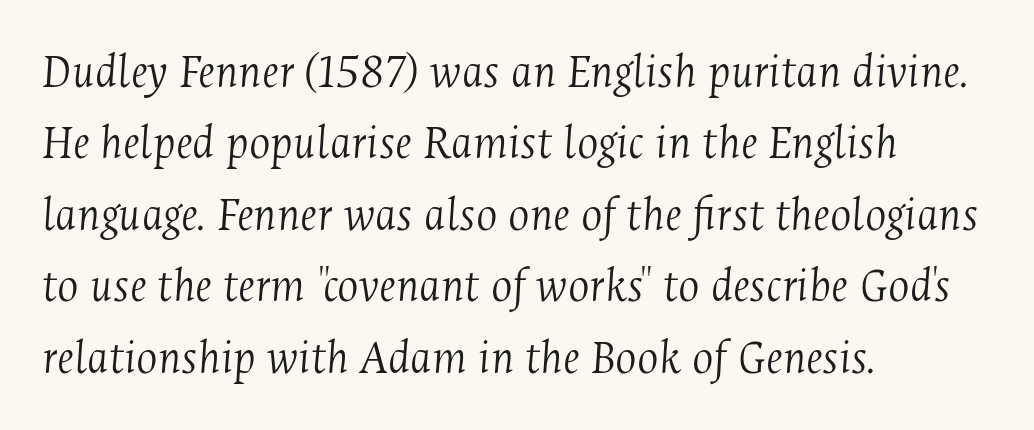
Compared with typical paragraphs, the rows here are spaced about the same. Compared with ordinary roman type, these characters are visibly tilted. These lines are rendered in a variable-pitch font. Line beginnings align vertically; line endings do not. Is the stroke heavy? The answer is a plain regular-or-lighter.
